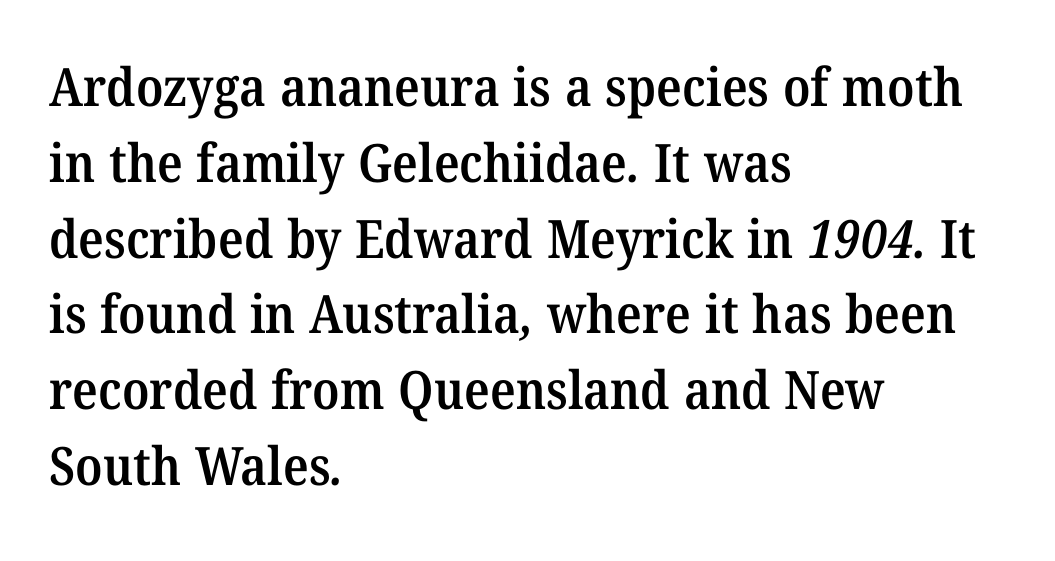
{"serif": "yes", "bold": "semi", "weight": "semibold", "width": "normal", "stroke_contrast": "medium", "x_height": "medium", "monospaced": "no", "underline": "no", "align": "left", "line_spacing": "normal", "line_spacing_ratio": 1.43, "letter_spacing": "normal", "letter_spacing_em": 0.0, "glyph_px": 53}
